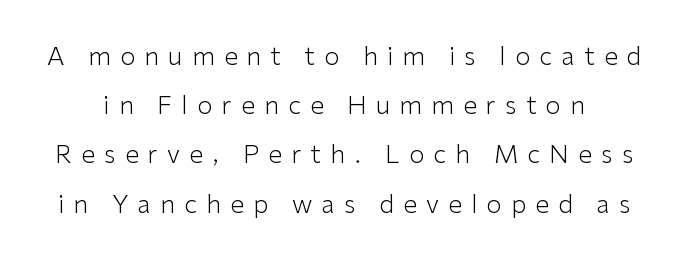
Q: Is the text bold? A: No.
Q: Is the text italic (slanted)? A: No, it is upright.
Q: Is the text underlined? A: No.
Q: Is the spacing between letters normal or unusually wide? A: Unusually wide.
Q: Is the spacing between lines tight, normal or loose? A: Loose.
